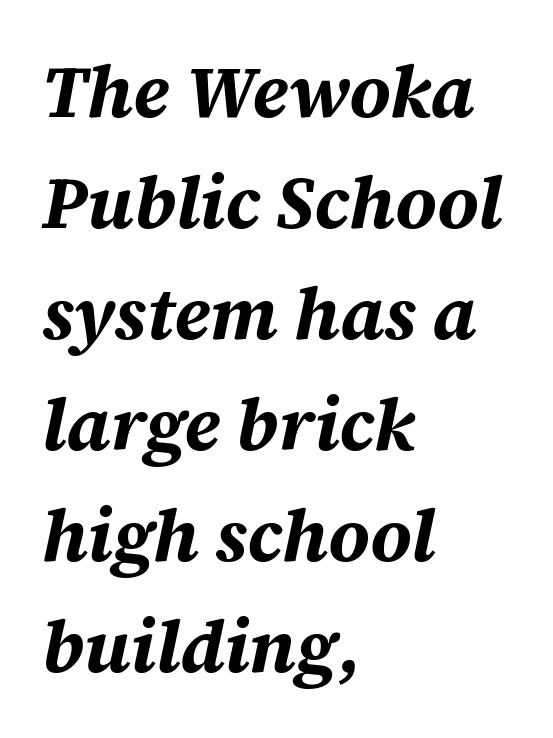
The image shows 73 px bold type, italic (leaning right); set left-aligned, normal line spacing (1.52x), normal letter spacing, not underlined; medium stroke contrast and a large x-height.
